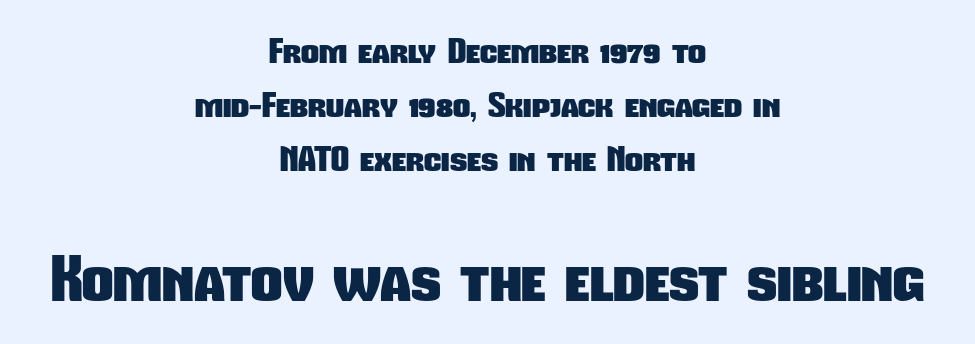
Q: Is the text bold? A: Yes.
Q: Is the typeface a serif or a sans-serif typeface? A: Sans-serif.
Q: Is the text underlined? A: No.
Q: How is the paragraph aligned? A: Centered.
Q: Is the spacing between letters normal or unusually wide? A: Normal.
Q: Is the spacing between lines tight, normal or loose? A: Normal.
Q: Which block of text is set in a larger size, the first (top) or the second (bottom)? A: The second (bottom) one.
Q: Width (condensed, normal, or wide)? A: Condensed.
Q: Stroke contrast? A: Low.
Q: x-height? A: Medium.
Q: Monospaced? A: No.
